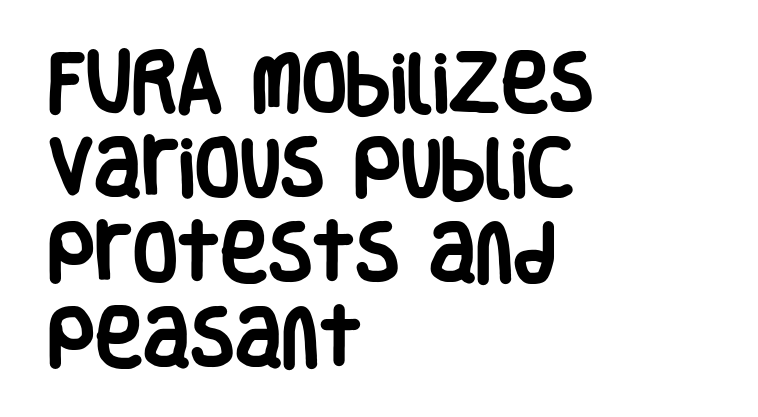
The image shows 65 px heavy, condensed sans-serif type, upright; set left-aligned, normal line spacing (1.31x), normal letter spacing, not underlined; low stroke contrast and a large x-height.
